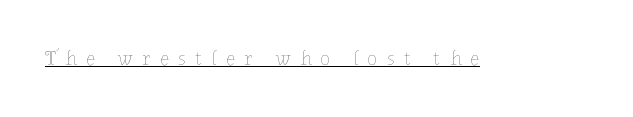
Ascenders rise straight up at ninety degrees. The tracking reads as deliberately expanded to a designer's eye. Students, observe the line beneath the letters — that is underlining. On a weight scale, this lands at 450 or below.
